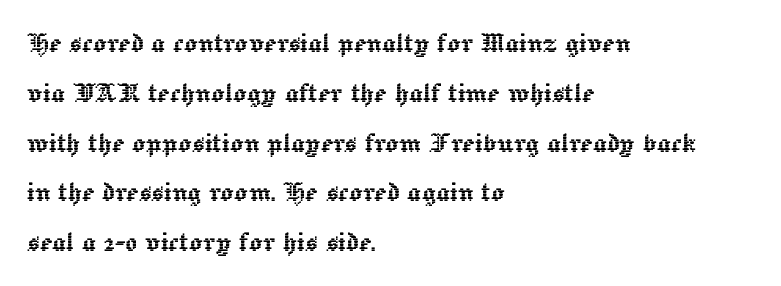
{"italic": "no", "width": "normal", "x_height": "medium", "monospaced": "no", "underline": "no", "align": "left", "line_spacing": "normal", "line_spacing_ratio": 1.51, "letter_spacing": "normal", "letter_spacing_em": 0.0, "glyph_px": 33}
